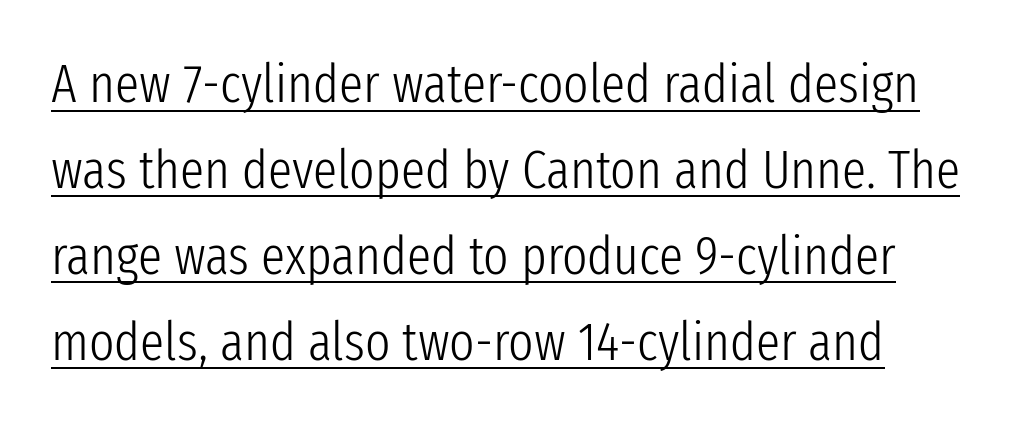
Q: Is the text bold? A: No.
Q: Is the text italic (slanted)? A: No, it is upright.
Q: Is the typeface a serif or a sans-serif typeface? A: Sans-serif.
Q: Is the text underlined? A: Yes.
Q: Is the spacing between letters normal or unusually wide? A: Normal.
Q: Is the spacing between lines tight, normal or loose? A: Normal.
Q: Width (condensed, normal, or wide)? A: Condensed.
Q: Stroke contrast? A: Low.
Q: x-height? A: Medium.
Q: Monospaced? A: No.
